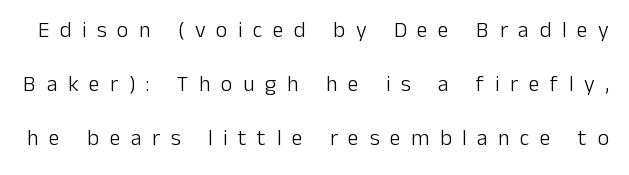
Q: Is the text bold? A: No.
Q: Is the text italic (slanted)? A: No, it is upright.
Q: Is the text underlined? A: No.
Q: Is the spacing between letters normal or unusually wide? A: Unusually wide.
Q: Is the spacing between lines tight, normal or loose? A: Loose.
